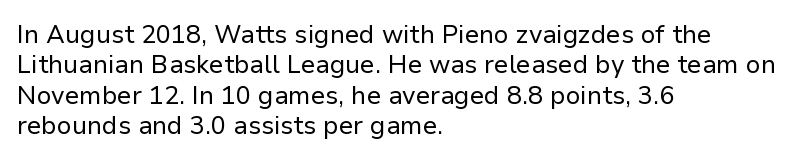
The image shows 25 px text type, upright; set left-aligned, line spacing 1.22x, normal letter spacing, not underlined.
